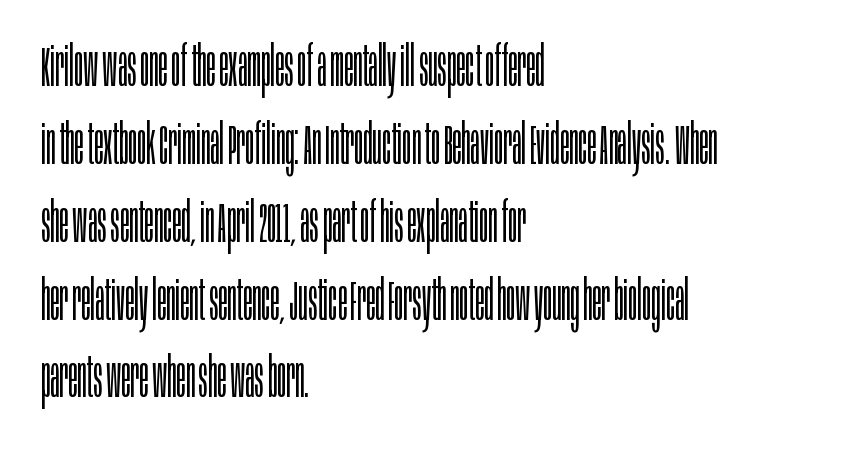
Q: Is the text bold? A: No.
Q: Is the text italic (slanted)? A: No, it is upright.
Q: Is the typeface a serif or a sans-serif typeface? A: Sans-serif.
Q: Is the text underlined? A: No.
Q: How is the paragraph aligned? A: Left-aligned.
Q: Is the spacing between letters normal or unusually wide? A: Normal.
Q: Is the spacing between lines tight, normal or loose? A: Normal.
Q: Width (condensed, normal, or wide)? A: Condensed.
Q: Stroke contrast? A: Low.
Q: x-height? A: Large.
Q: Monospaced? A: No.
